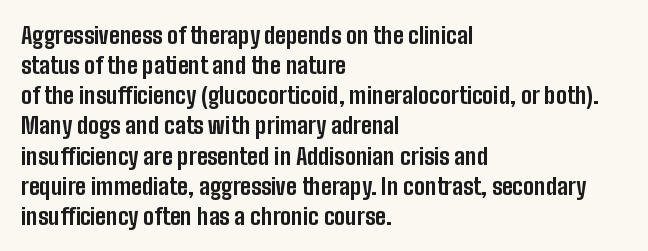
Q: Is the text bold? A: Yes.
Q: Is the text italic (slanted)? A: No, it is upright.
Q: Is the text underlined? A: No.
Q: How is the paragraph aligned? A: Left-aligned.
Q: Is the spacing between letters normal or unusually wide? A: Normal.
Q: Is the spacing between lines tight, normal or loose? A: Normal.
